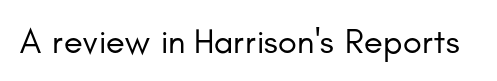
Unmarked baselines from the first word to the last. The passage shown is typed in a proportional face where columns would drift. The letters stand straight up with perfectly vertical stems. The characters display no serif detailing; their extremities are plain.
